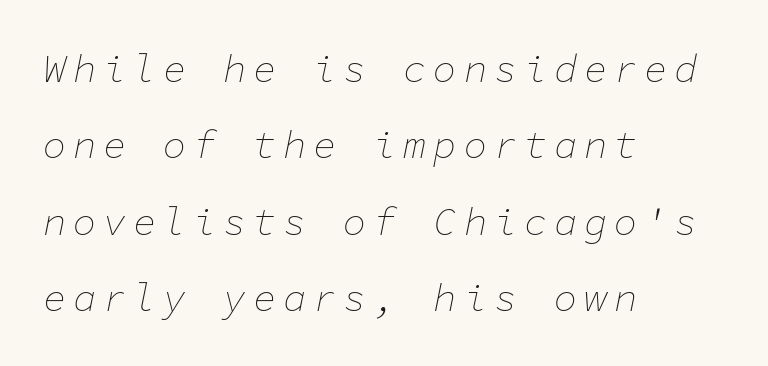
The image shows 39 px thin type, italic (leaning right), monospaced; set left-aligned, loose line spacing (1.96x), not underlined; low stroke contrast and a medium x-height.
